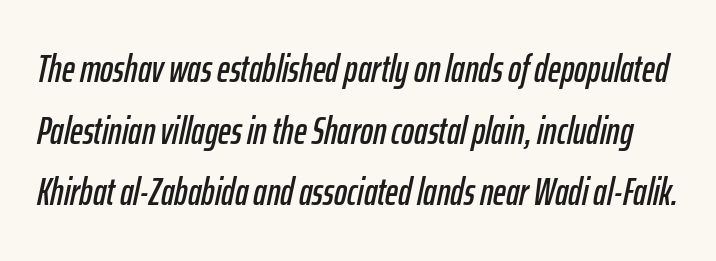
Inter-character spacing is left at the font's built-in metrics. The passage shown is not underscored anywhere. Do the characters align in a grid? No, the font is proportional. A typesetter would call this leading conventional body-copy spacing. These lines were composed using italics.
